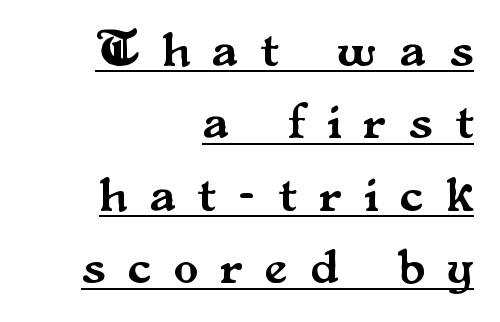
Q: Is the text italic (slanted)? A: No, it is upright.
Q: Is the typeface a serif or a sans-serif typeface? A: Serif.
Q: Is the text underlined? A: Yes.
Q: How is the paragraph aligned? A: Right-aligned.
Q: Is the spacing between letters normal or unusually wide? A: Unusually wide.
Q: Is the spacing between lines tight, normal or loose? A: Normal.
Q: Width (condensed, normal, or wide)? A: Normal.
Q: Stroke contrast? A: Medium.
Q: x-height? A: Small.
Q: Monospaced? A: No.
